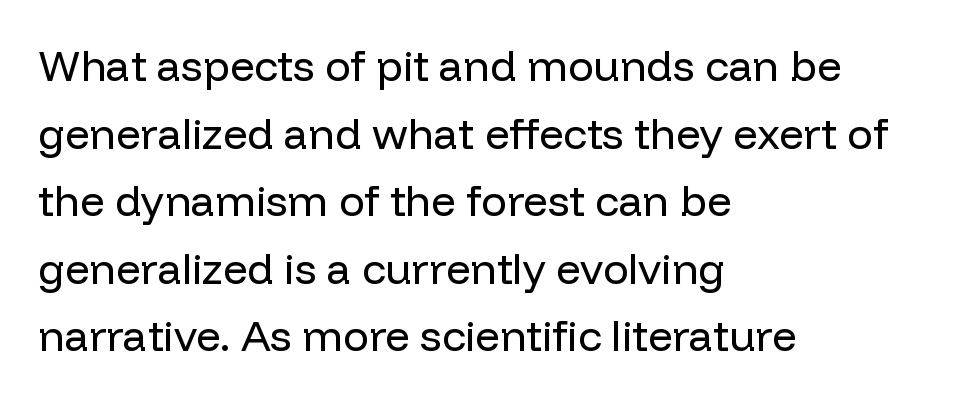
Q: Is the text bold? A: No.
Q: Is the text italic (slanted)? A: No, it is upright.
Q: Is the typeface a serif or a sans-serif typeface? A: Sans-serif.
Q: Is the text underlined? A: No.
Q: How is the paragraph aligned? A: Left-aligned.
Q: Is the spacing between letters normal or unusually wide? A: Normal.
Q: Is the spacing between lines tight, normal or loose? A: Normal.
Q: Width (condensed, normal, or wide)? A: Normal.
Q: Stroke contrast? A: Low.
Q: x-height? A: Medium.
Q: Monospaced? A: No.
